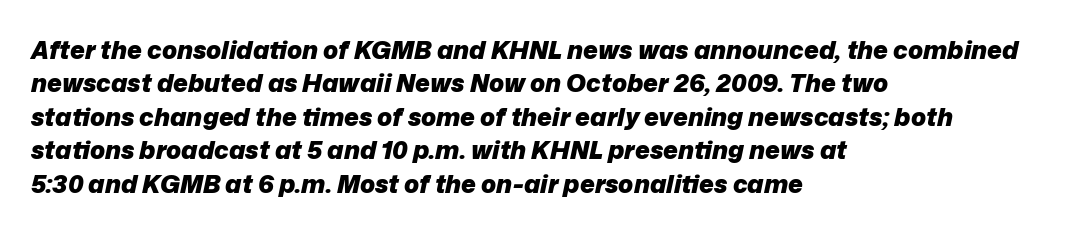
The image shows 25 px bold type, italic (leaning right); set left-aligned, normal line spacing (1.34x), normal letter spacing, not underlined.
